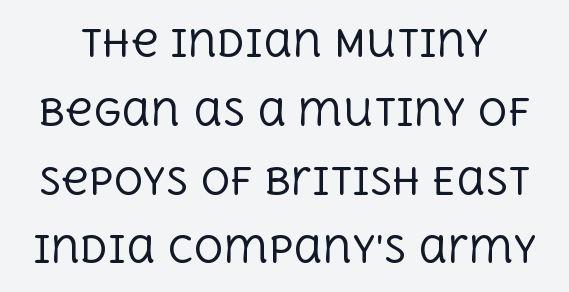
Q: Is the text bold? A: No.
Q: Is the text italic (slanted)? A: No, it is upright.
Q: Is the typeface a serif or a sans-serif typeface? A: Serif.
Q: Is the text underlined? A: No.
Q: Is the spacing between letters normal or unusually wide? A: Normal.
Q: Width (condensed, normal, or wide)? A: Normal.
Q: x-height? A: Large.
Q: Monospaced? A: No.
